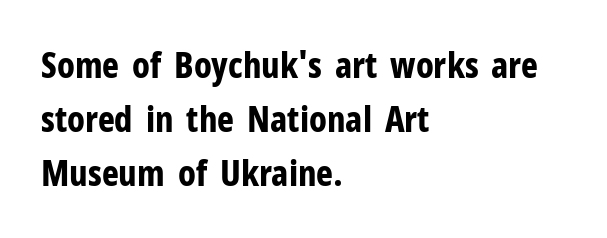
The space directly below the letters is spotless. No italicization has been applied; the sample stays upright. This is sans-serif lettering, the kind often seen on screens and signage. Does the weight exceed regular? Yes, all the way to bold. Baseline-to-baseline distance is the conventional proportion of letter height.
